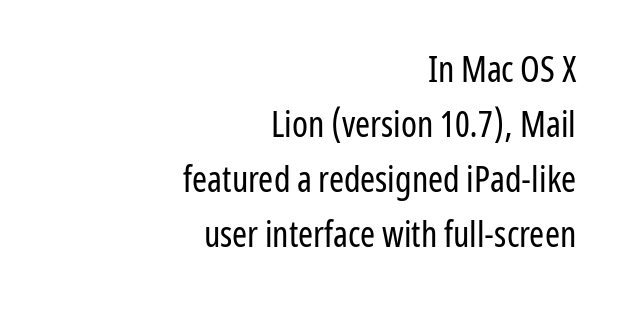
There is no visible air inserted between adjacent glyphs. It's the straight-up-and-down kind of type. I'd call this a sans setting — the letters go barefoot. The font sits on the lighter half of the weight spectrum, regular included.
